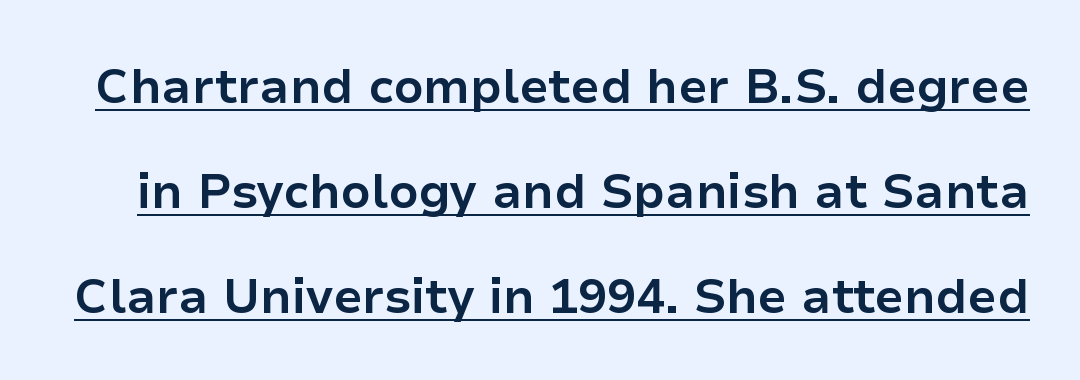
{"serif": "no", "italic": "no", "bold": "yes", "weight": "bold", "width": "normal", "stroke_contrast": "low", "x_height": "medium", "monospaced": "no", "underline": "yes", "line_spacing": "loose", "line_spacing_ratio": 2.19, "letter_spacing": "normal", "letter_spacing_em": 0.0, "glyph_px": 48}
